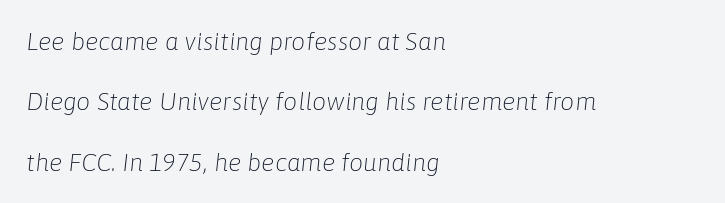
The image shows 25 px text type, italic (leaning right); set left-aligned, loose line spacing (2.42x), normal letter spacing, not underlined.
